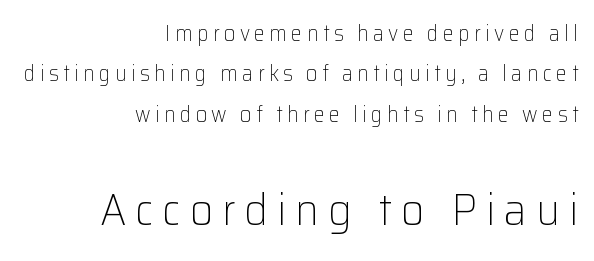
The image shows 45 px light sans-serif type, upright; set right-aligned, line spacing 1.83x, unusually wide letter spacing (+0.2 em), not underlined; the second (bottom) block is 2.05x larger; low stroke contrast and a medium x-height.
